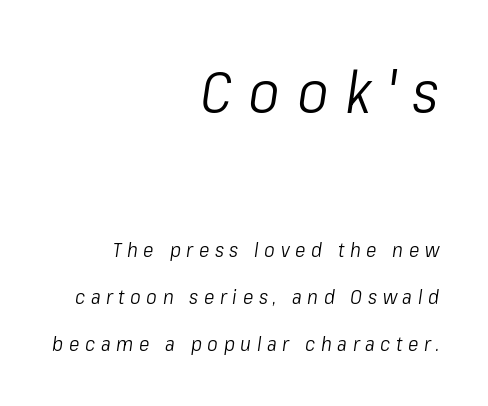
Q: Is the text bold? A: No.
Q: Is the text italic (slanted)? A: Yes, it leans right by about 8 degrees.
Q: Is the text underlined? A: No.
Q: How is the paragraph aligned? A: Right-aligned.
Q: Is the spacing between letters normal or unusually wide? A: Unusually wide.
Q: Is the spacing between lines tight, normal or loose? A: Loose.
Q: Which block of text is set in a larger size, the first (top) or the second (bottom)? A: The first (top) one.
Q: Width (condensed, normal, or wide)? A: Condensed.
Q: Stroke contrast? A: Low.
Q: x-height? A: Medium.
Q: Monospaced? A: No.
